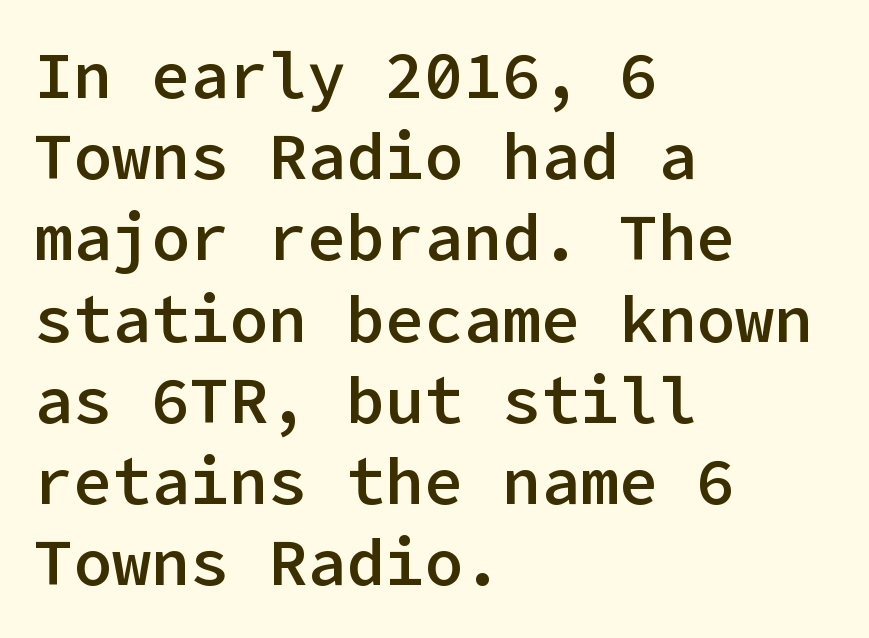
Every row of glyphs begins at an identical x-position on the left. Is there much room between lines? A standard amount, neither cramped nor airy. Rendered with straight, roman letterforms. A semibold gives these letters moderate extra thickness, short of bold.
